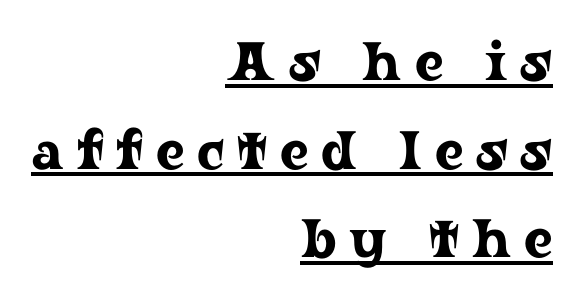
The image shows 54 px wide serif type, upright; set right-aligned, normal line spacing (1.64x), unusually wide letter spacing (+0.24 em), underlined; low stroke contrast and a medium x-height.
